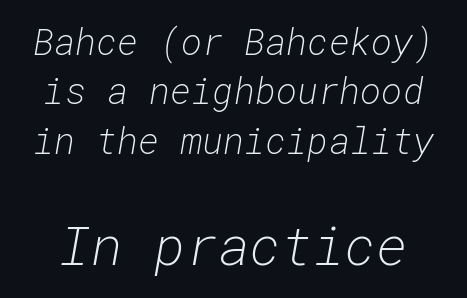
{"italic": "yes", "lean": "right", "slant_degrees": 10, "bold": "no", "weight": "light", "width": "normal", "stroke_contrast": "low", "x_height": "medium", "monospaced": "yes", "underline": "no", "line_spacing": "normal", "line_spacing_ratio": 1.37, "letter_spacing": "normal", "letter_spacing_em": 0.0, "larger_block": "second", "size_ratio": 1.5, "glyph_px": 54}
